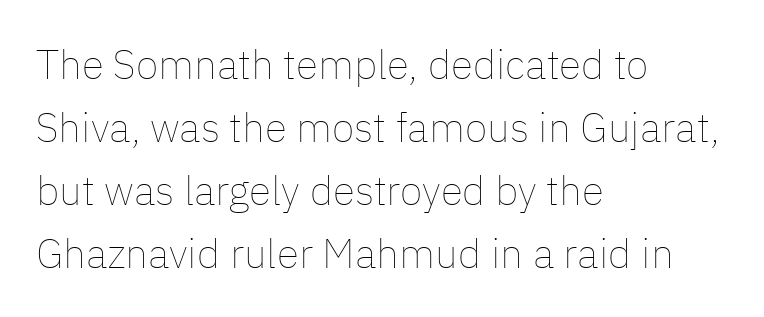
The image shows 41 px thin type, upright; set left-aligned, normal line spacing (1.54x), normal letter spacing, not underlined; low stroke contrast and a medium x-height.
